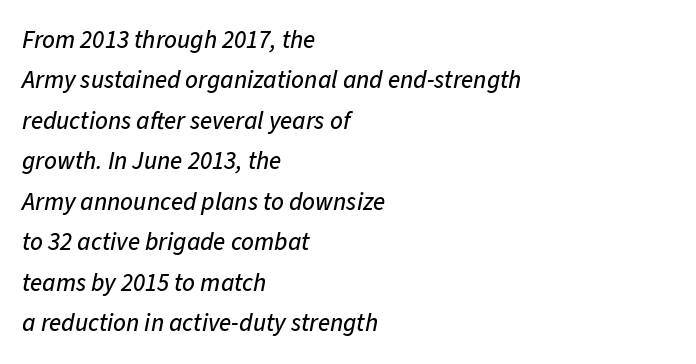
{"italic": "yes", "lean": "right", "slant_degrees": 11, "underline": "no", "align": "left", "line_spacing": "normal", "line_spacing_ratio": 1.62, "letter_spacing": "normal", "letter_spacing_em": 0.0, "glyph_px": 25}
